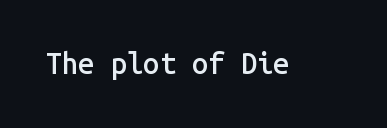
Q: Is the text bold? A: Semi-bold.
Q: Is the text italic (slanted)? A: No, it is upright.
Q: Is the typeface a serif or a sans-serif typeface? A: Sans-serif.
Q: Is the text underlined? A: No.
Q: Is the spacing between letters normal or unusually wide? A: Normal.
Q: Width (condensed, normal, or wide)? A: Normal.
Q: Stroke contrast? A: Low.
Q: x-height? A: Medium.
Q: Monospaced? A: Yes.
